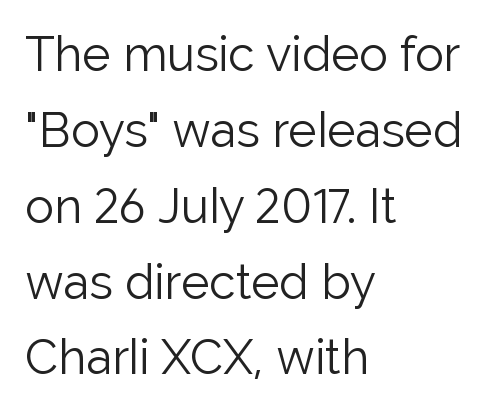
{"serif": "no", "italic": "no", "bold": "no", "weight": "light", "width": "normal", "stroke_contrast": "low", "x_height": "medium", "monospaced": "no", "underline": "no", "align": "left", "line_spacing": "normal", "line_spacing_ratio": 1.58, "letter_spacing": "normal", "letter_spacing_em": 0.0, "glyph_px": 48}
